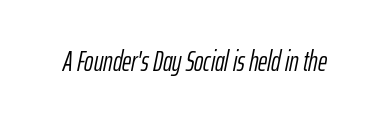
The type is set solid horizontally, with unmodified tracking. This sample has the flowing, uneven cadence of proportional lettering. An italicized treatment has been applied to the whole sample. A clean baseline with only descenders dipping below it.
